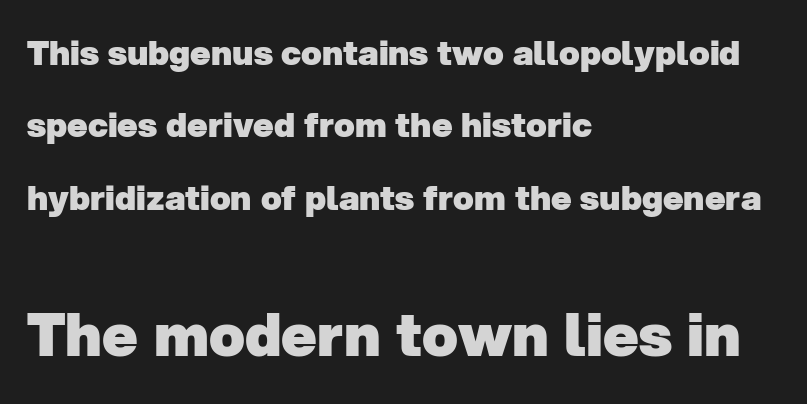
Here the designer chose a conventional face with non-uniform glyph widths. A dark, heavy texture on the line: the type is bold. The text was rendered using a sans face with plain stroke endings. Which of the two is more prominent by size? The second, at the bottom. Reading down the block, your eye returns to a fixed left position each line.
